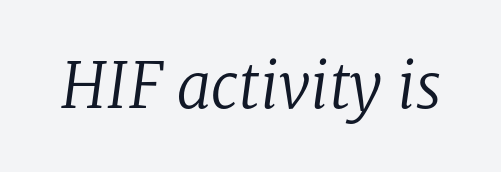
The image shows 62 px regular-weight serif type, italic (leaning right); set normal letter spacing, not underlined; low stroke contrast and a medium x-height.
